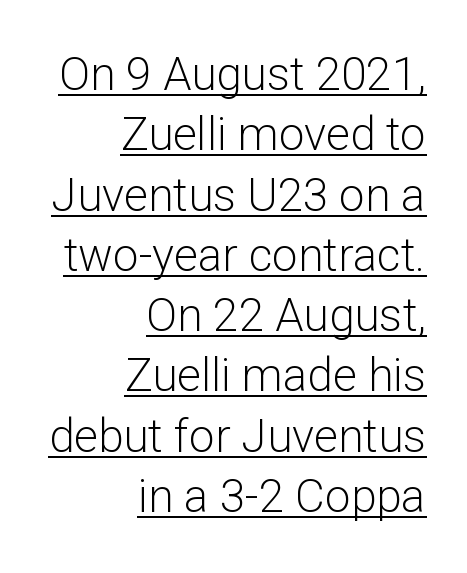
Q: Is the text bold? A: No.
Q: Is the text italic (slanted)? A: No, it is upright.
Q: Is the typeface a serif or a sans-serif typeface? A: Sans-serif.
Q: Is the text underlined? A: Yes.
Q: How is the paragraph aligned? A: Right-aligned.
Q: Is the spacing between letters normal or unusually wide? A: Normal.
Q: Is the spacing between lines tight, normal or loose? A: Normal.
Q: Width (condensed, normal, or wide)? A: Normal.
Q: Stroke contrast? A: Low.
Q: x-height? A: Medium.
Q: Monospaced? A: No.
